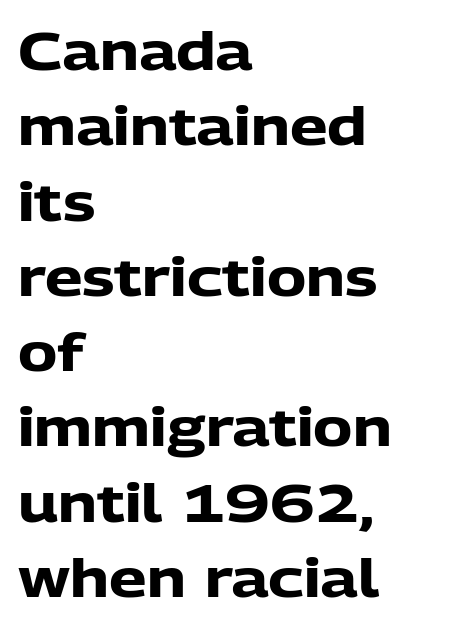
Q: Is the text bold? A: Yes.
Q: Is the text italic (slanted)? A: No, it is upright.
Q: Is the typeface a serif or a sans-serif typeface? A: Sans-serif.
Q: Is the text underlined? A: No.
Q: How is the paragraph aligned? A: Left-aligned.
Q: Is the spacing between letters normal or unusually wide? A: Normal.
Q: Is the spacing between lines tight, normal or loose? A: Normal.
Q: Width (condensed, normal, or wide)? A: Normal.
Q: Stroke contrast? A: Low.
Q: x-height? A: Medium.
Q: Monospaced? A: No.
